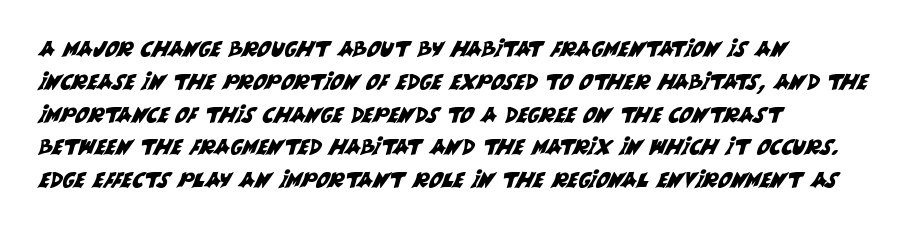
Characters follow at the spacing the type designer built in. Is the block centered? No — it sits flush against the left margin. No word sits above an underline. A typesetter would call this leading conventional body-copy spacing.
